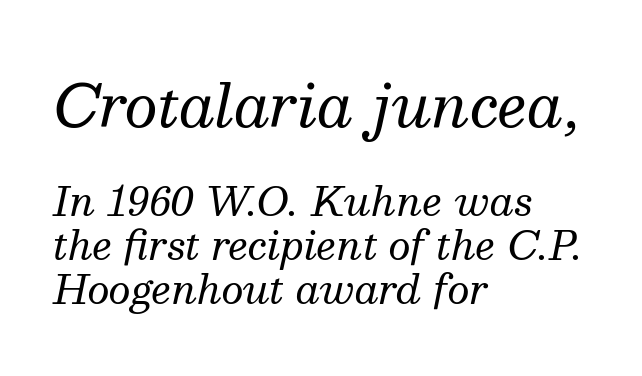
There's an unmistakable incline to the writing here. You could not count columns in this text — the font is proportionally spaced. Between these two stacked blocks, the higher one wins on size. The compositor pushed each line to the left boundary. The designer went with a serif here, giving each stem small feet. This sample uses plain, unmodified letter spacing.
